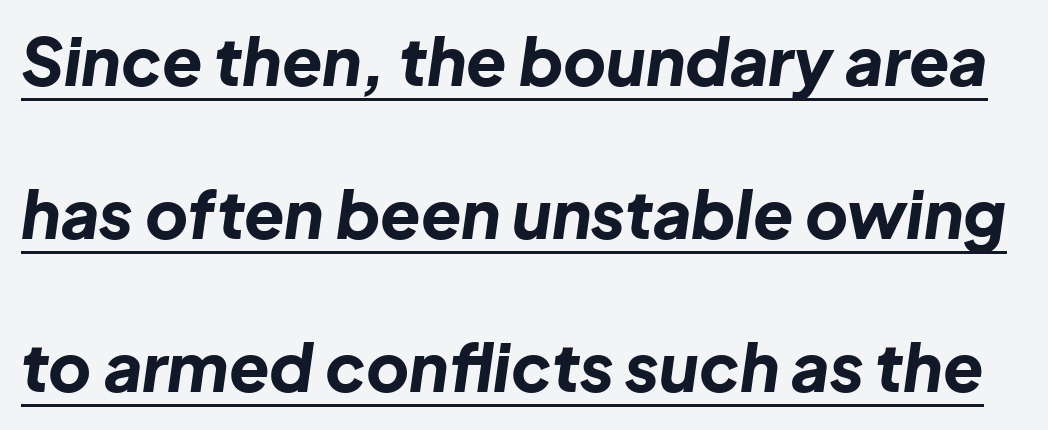
Pretty heavy lettering here — definitely bold. Default kerning and tracking; the words read as compact shapes. Is there much room between lines? Yes — plenty of vertical air separates them. A baseline rule has been typeset under these characters.
